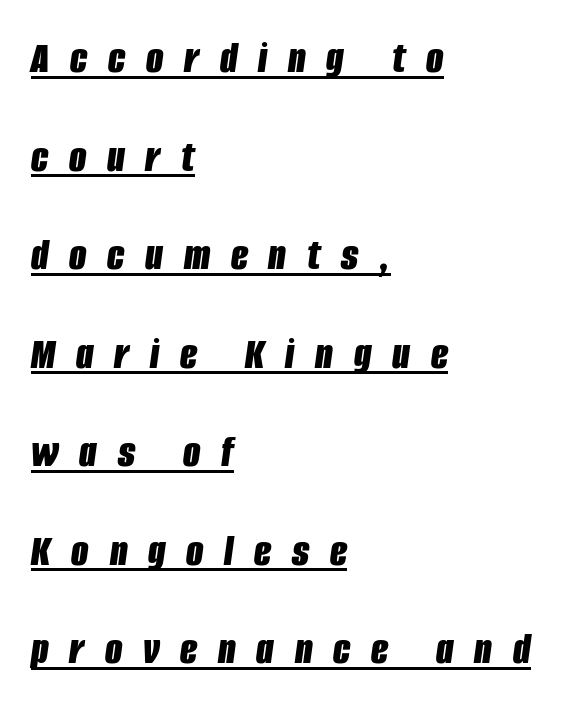
Q: Is the text bold? A: Yes.
Q: Is the text italic (slanted)? A: Yes, it leans right by about 8 degrees.
Q: Is the text underlined? A: Yes.
Q: How is the paragraph aligned? A: Left-aligned.
Q: Is the spacing between letters normal or unusually wide? A: Unusually wide.
Q: Is the spacing between lines tight, normal or loose? A: Loose.
Q: Width (condensed, normal, or wide)? A: Condensed.
Q: Stroke contrast? A: Low.
Q: x-height? A: Large.
Q: Monospaced? A: No.
